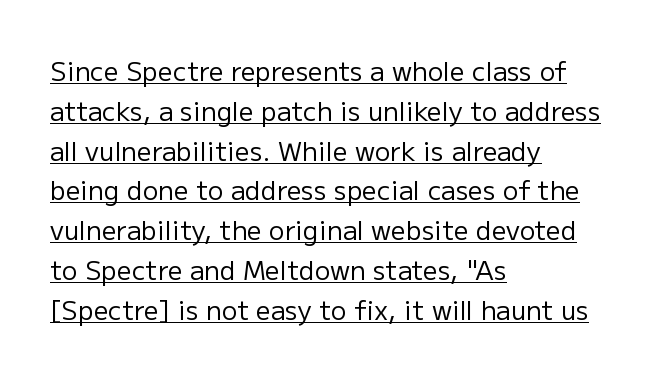
{"italic": "no", "bold": "no", "underline": "yes", "align": "left", "line_spacing": "normal", "line_spacing_ratio": 1.53, "letter_spacing": "normal", "letter_spacing_em": 0.0, "glyph_px": 26}
